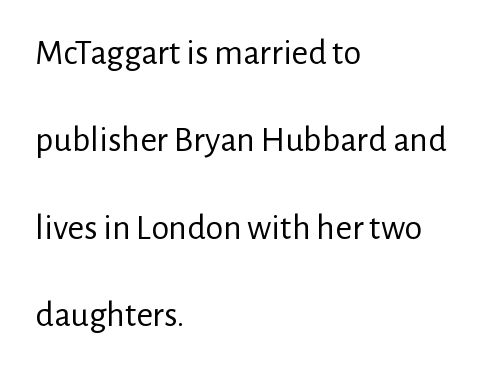
{"serif": "no", "italic": "no", "bold": "no", "weight": "regular", "width": "normal", "stroke_contrast": "low", "x_height": "medium", "monospaced": "no", "underline": "no", "align": "left", "line_spacing": "loose", "line_spacing_ratio": 2.43, "letter_spacing": "normal", "letter_spacing_em": 0.0, "glyph_px": 36}
